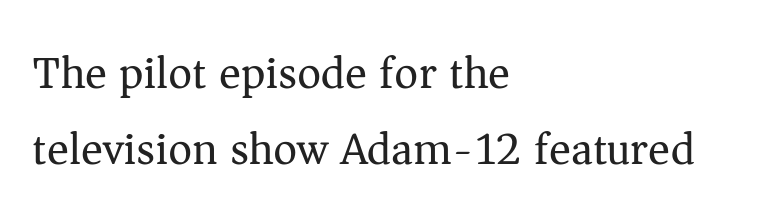
Q: Is the text bold? A: No.
Q: Is the text italic (slanted)? A: No, it is upright.
Q: Is the typeface a serif or a sans-serif typeface? A: Serif.
Q: Is the text underlined? A: No.
Q: How is the paragraph aligned? A: Left-aligned.
Q: Is the spacing between letters normal or unusually wide? A: Normal.
Q: Is the spacing between lines tight, normal or loose? A: Normal.
Q: Width (condensed, normal, or wide)? A: Normal.
Q: Stroke contrast? A: Medium.
Q: x-height? A: Medium.
Q: Monospaced? A: No.
